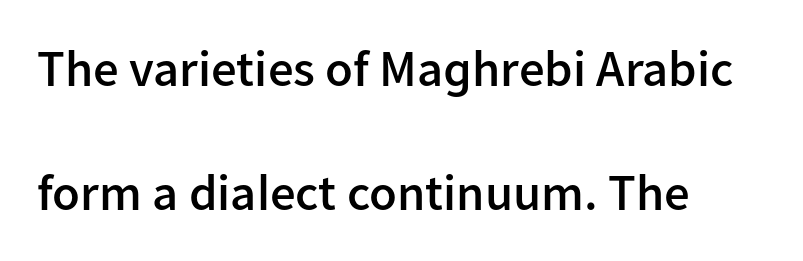
Does the copy run flush right? No — it runs flush left. Character widths vary here, with narrow letters taking less room than wide ones. Is the letter spacing exaggerated? No — it looks like the ordinary default. Plain, unruled lines of type. Weight check: semibold — heavier than regular, not quite bold. What kind of face is this? One without serifs — a sans.
